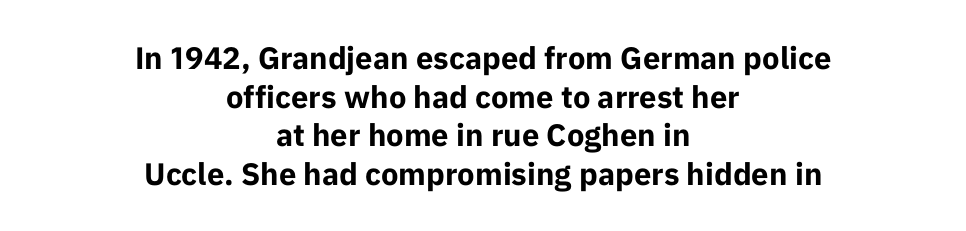
The image shows 31 px bold sans-serif type, upright; set centered, normal line spacing (1.25x), normal letter spacing, not underlined; low stroke contrast and a medium x-height.
